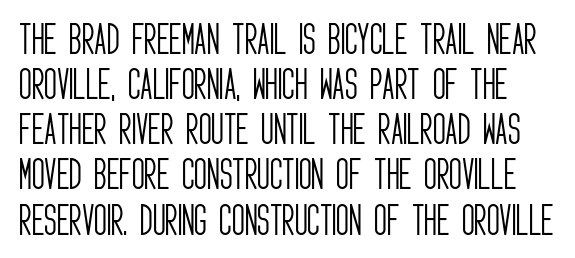
The specimen reads as upright at a glance. The lines sit at an ordinary, default distance from one another. Students, note that the glyphs here touch the page at normal intervals. Summary of weight: not heavy and not bold. Stroke terminals: plain, sans-serif. Do the characters align in a grid? No, the font is proportional.
